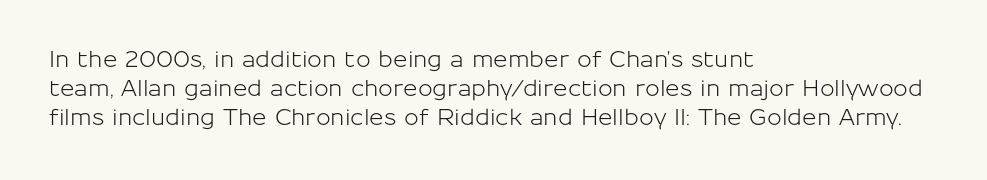
{"italic": "no", "underline": "no", "align": "left", "line_spacing": "normal", "line_spacing_ratio": 1.32, "letter_spacing": "normal", "letter_spacing_em": 0.0, "glyph_px": 22}
